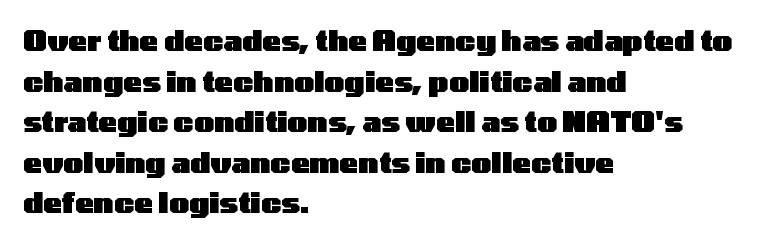
{"serif": "no", "italic": "no", "bold": "yes", "weight": "heavy", "width": "wide", "stroke_contrast": "low", "x_height": "medium", "monospaced": "no", "underline": "no", "align": "left", "line_spacing": "normal", "line_spacing_ratio": 1.45, "letter_spacing": "normal", "letter_spacing_em": 0.0, "glyph_px": 28}
